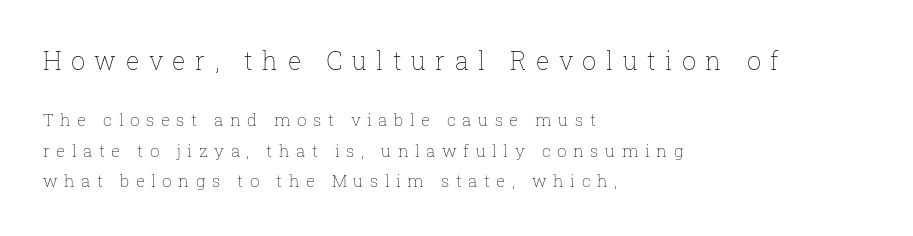
The image shows 25 px text type, upright; set left-aligned, line spacing 1.8x, unusually wide letter spacing (+0.38 em), not underlined; the first (top) block is 1.47x larger.
